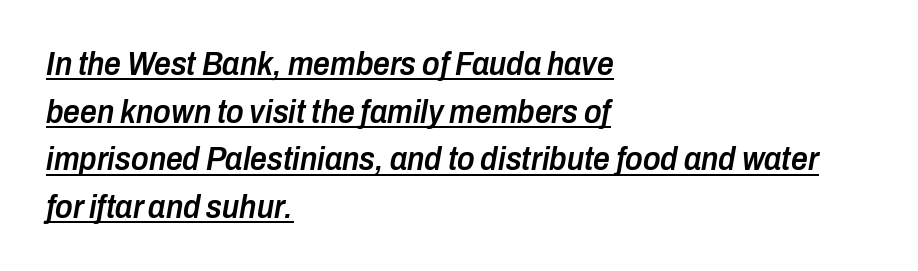
Between one letter and the next there's only the usual sliver of space. Is this a fixed-width face? No — the glyphs have proportional, varying widths. In terms of posture, this sample is oblique. The letters are semibold — heavier than regular but short of a full bold. The lines sit at an ordinary, default distance from one another.
